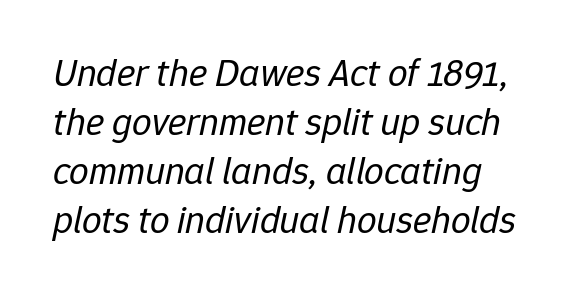
Descenders are the only things crossing below the line. Weight: regular or lighter. Yep, that's italic — everything's leaning. The type is set solid horizontally, with unmodified tracking. Horizontal bands of white between lines are of average thickness.
